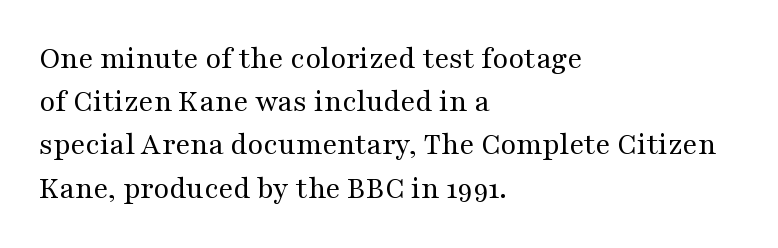
{"serif": "yes", "italic": "no", "bold": "no", "weight": "regular", "width": "wide", "stroke_contrast": "medium", "x_height": "medium", "monospaced": "no", "underline": "no", "align": "left", "line_spacing": "normal", "line_spacing_ratio": 1.35, "letter_spacing": "normal", "letter_spacing_em": 0.0, "glyph_px": 32}
